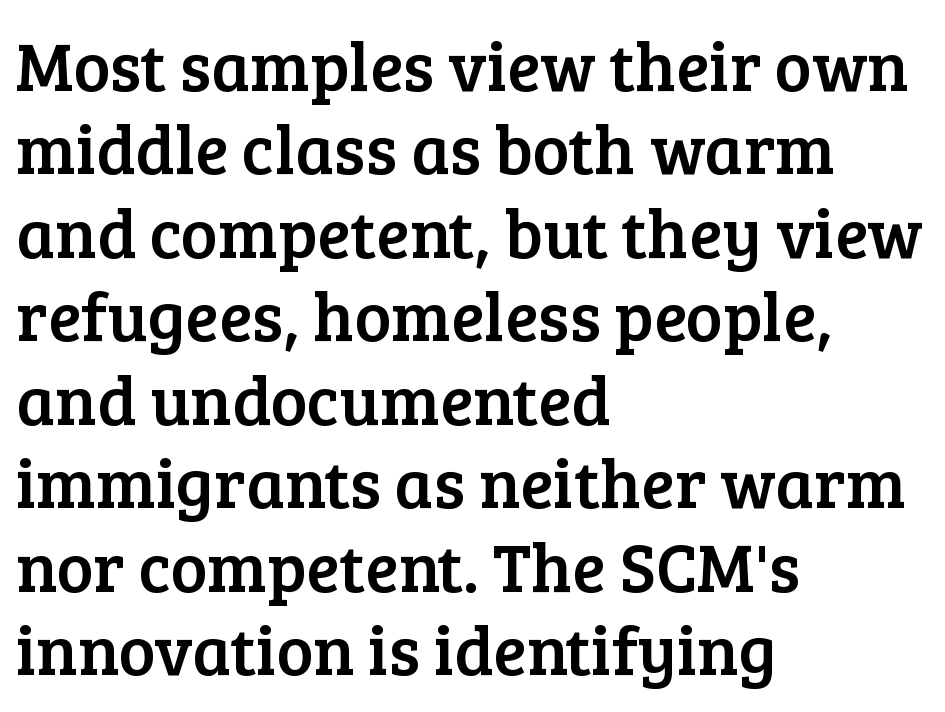
Q: Is the text italic (slanted)? A: No, it is upright.
Q: Is the typeface a serif or a sans-serif typeface? A: Serif.
Q: Is the text underlined? A: No.
Q: How is the paragraph aligned? A: Left-aligned.
Q: Is the spacing between letters normal or unusually wide? A: Normal.
Q: Width (condensed, normal, or wide)? A: Normal.
Q: Stroke contrast? A: Low.
Q: x-height? A: Medium.
Q: Monospaced? A: No.
